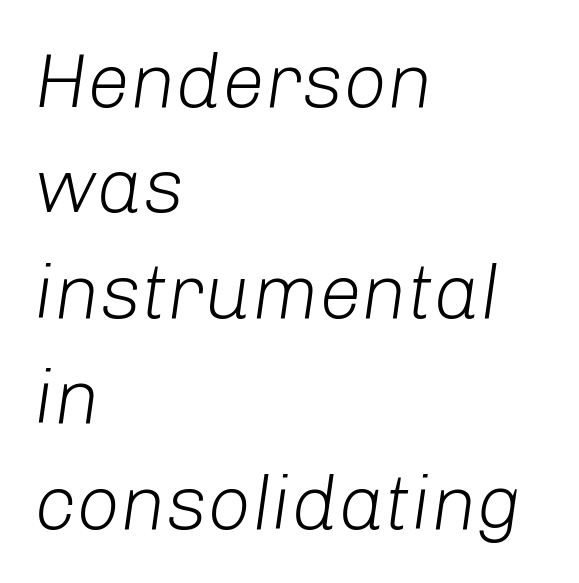
Q: Is the text bold? A: No.
Q: Is the text italic (slanted)? A: Yes, it leans right by about 8 degrees.
Q: Is the text underlined? A: No.
Q: How is the paragraph aligned? A: Left-aligned.
Q: Is the spacing between letters normal or unusually wide? A: Normal.
Q: Is the spacing between lines tight, normal or loose? A: Normal.
Q: Width (condensed, normal, or wide)? A: Normal.
Q: Stroke contrast? A: Low.
Q: x-height? A: Medium.
Q: Monospaced? A: No.
